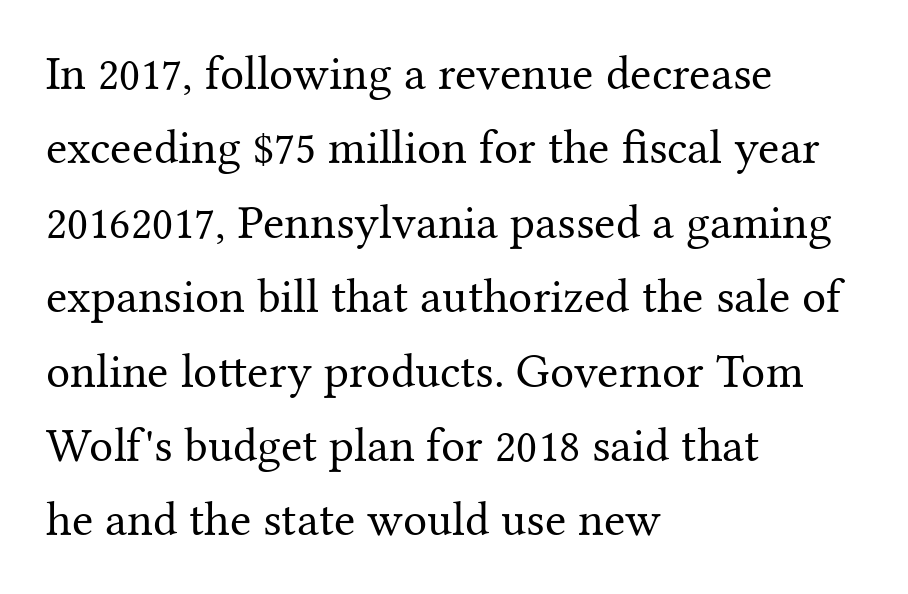
The image shows 48 px regular-weight serif type, upright; set left-aligned, normal line spacing (1.55x), normal letter spacing, not underlined; medium stroke contrast and a medium x-height.
